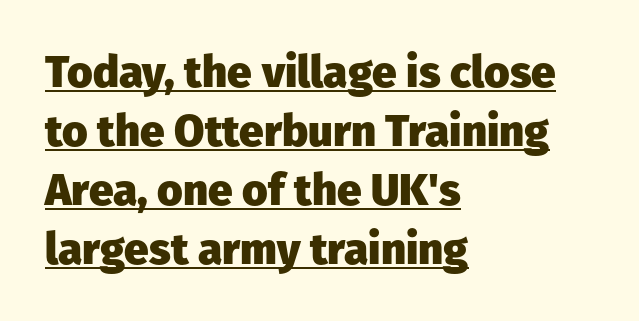
Q: Is the text bold? A: Yes.
Q: Is the text italic (slanted)? A: No, it is upright.
Q: Is the typeface a serif or a sans-serif typeface? A: Sans-serif.
Q: Is the text underlined? A: Yes.
Q: How is the paragraph aligned? A: Left-aligned.
Q: Is the spacing between letters normal or unusually wide? A: Normal.
Q: Is the spacing between lines tight, normal or loose? A: Normal.
Q: Width (condensed, normal, or wide)? A: Normal.
Q: Stroke contrast? A: Low.
Q: x-height? A: Medium.
Q: Monospaced? A: No.
